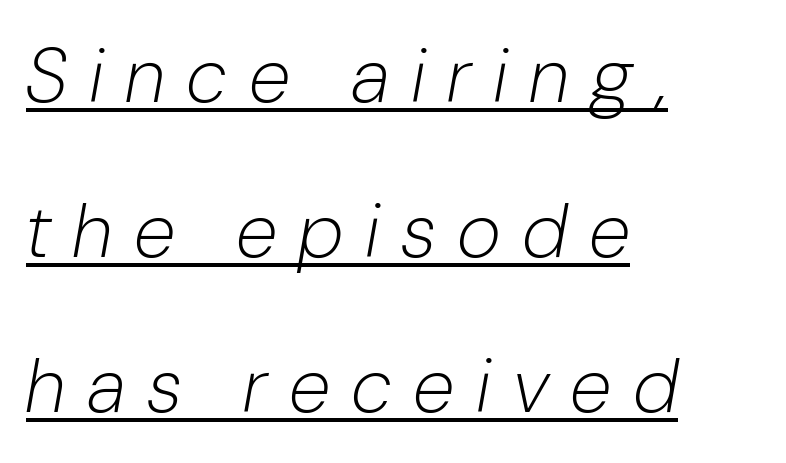
{"italic": "yes", "lean": "right", "slant_degrees": 10, "bold": "no", "weight": "light", "width": "condensed", "stroke_contrast": "low", "x_height": "medium", "monospaced": "no", "underline": "yes", "align": "left", "line_spacing": "loose", "line_spacing_ratio": 2.04, "letter_spacing": "wide", "letter_spacing_em": 0.31, "glyph_px": 76}
